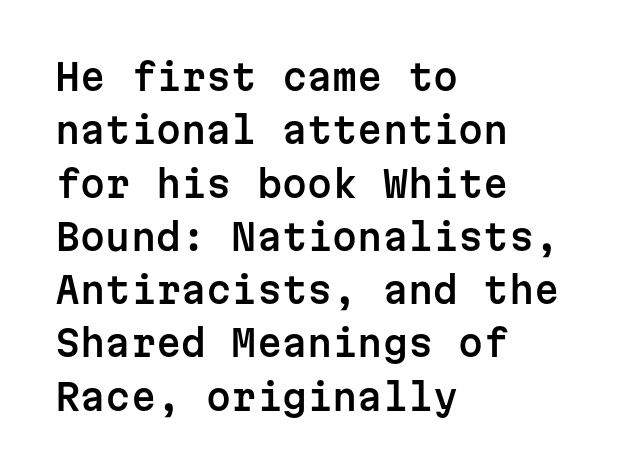
Think of a typewriter: that constant character pitch is what you see here. How are the letters spaced? Ordinarily, with no added tracking. Anything drawn beneath the words? Only blank space. No feet cap the strokes, marking this as sans-serif type.
